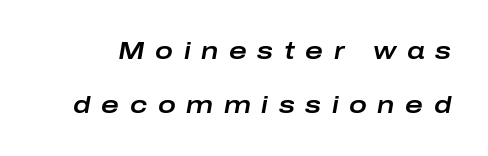
{"italic": "yes", "lean": "right", "slant_degrees": 10, "underline": "no", "line_spacing": "loose", "line_spacing_ratio": 2.25, "letter_spacing": "wide", "letter_spacing_em": 0.44, "glyph_px": 24}
